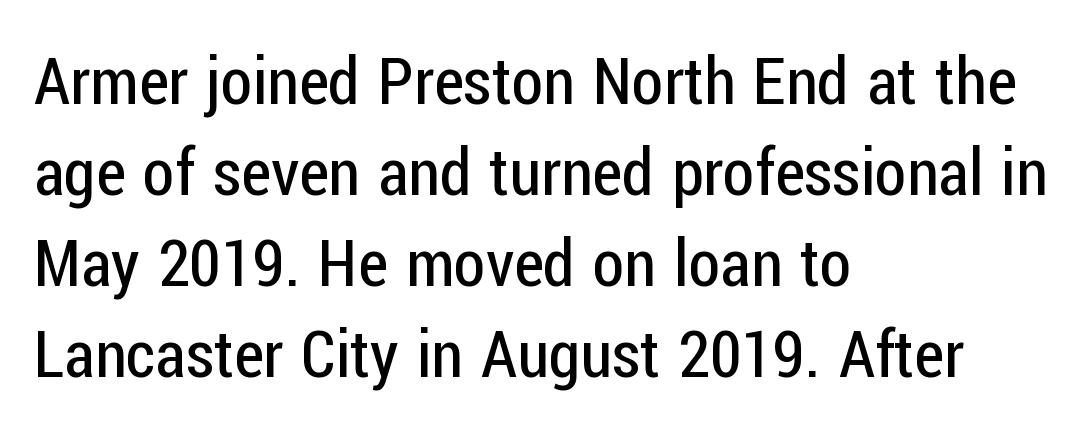
Q: Is the text bold? A: No.
Q: Is the text italic (slanted)? A: No, it is upright.
Q: Is the typeface a serif or a sans-serif typeface? A: Sans-serif.
Q: Is the text underlined? A: No.
Q: How is the paragraph aligned? A: Left-aligned.
Q: Is the spacing between letters normal or unusually wide? A: Normal.
Q: Is the spacing between lines tight, normal or loose? A: Normal.
Q: Width (condensed, normal, or wide)? A: Condensed.
Q: Stroke contrast? A: Low.
Q: x-height? A: Medium.
Q: Monospaced? A: No.
